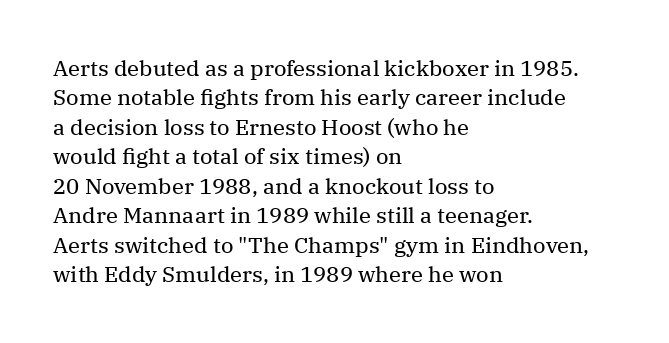
Q: Is the text bold? A: No.
Q: Is the text italic (slanted)? A: No, it is upright.
Q: Is the text underlined? A: No.
Q: How is the paragraph aligned? A: Left-aligned.
Q: Is the spacing between letters normal or unusually wide? A: Normal.
Q: Is the spacing between lines tight, normal or loose? A: Normal.
